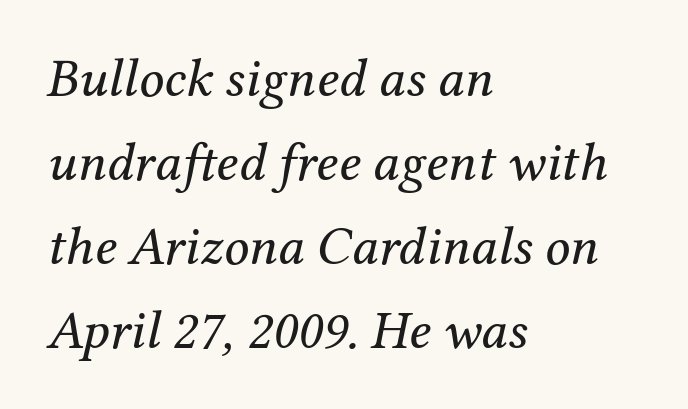
Q: Is the text bold? A: No.
Q: Is the text italic (slanted)? A: Yes, it leans right by about 12 degrees.
Q: Is the typeface a serif or a sans-serif typeface? A: Serif.
Q: Is the text underlined? A: No.
Q: How is the paragraph aligned? A: Left-aligned.
Q: Is the spacing between letters normal or unusually wide? A: Normal.
Q: Is the spacing between lines tight, normal or loose? A: Normal.
Q: Width (condensed, normal, or wide)? A: Normal.
Q: Stroke contrast? A: Medium.
Q: x-height? A: Medium.
Q: Monospaced? A: No.
